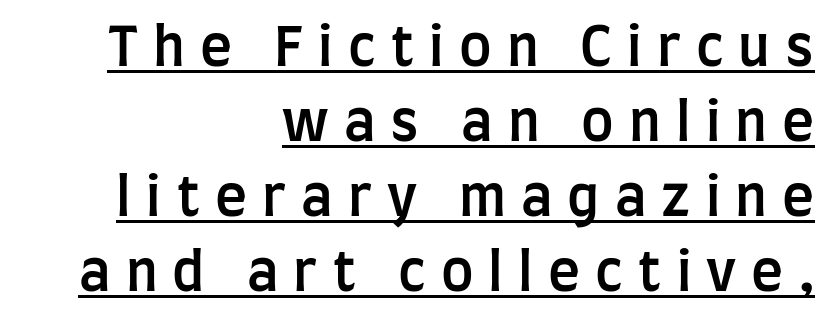
Summary of weight: moderately heavy, a semibold. These lines are set flush right with a ragged left edge. The rendering uses natural spacing where letterforms have individual widths. Does extra space separate the letters? Yes, quite a lot of it.
